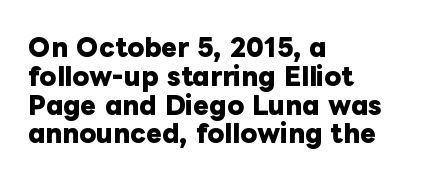
The image shows 24 px bold type, upright; set left-aligned, line spacing 1.2x, normal letter spacing, not underlined.
